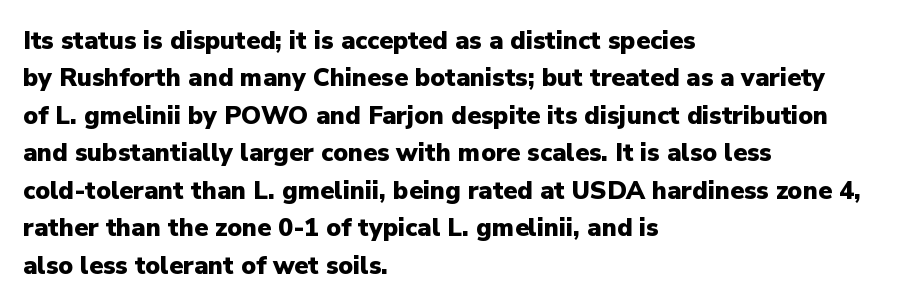
{"italic": "no", "bold": "yes", "underline": "no", "align": "left", "line_spacing": "normal", "line_spacing_ratio": 1.5, "letter_spacing": "normal", "letter_spacing_em": 0.0, "glyph_px": 25}
